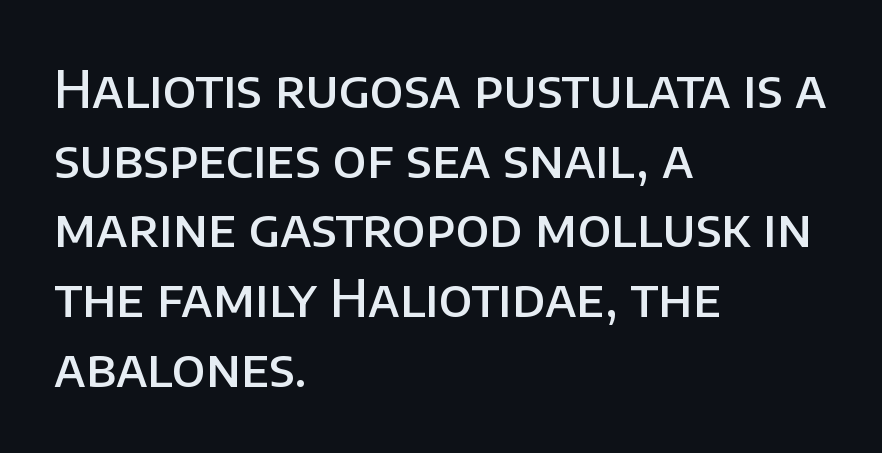
{"serif": "no", "italic": "no", "bold": "semi", "weight": "semibold", "width": "normal", "stroke_contrast": "low", "x_height": "large", "monospaced": "no", "underline": "no", "align": "left", "line_spacing": "normal", "line_spacing_ratio": 1.34, "letter_spacing": "normal", "letter_spacing_em": 0.0, "glyph_px": 52}
